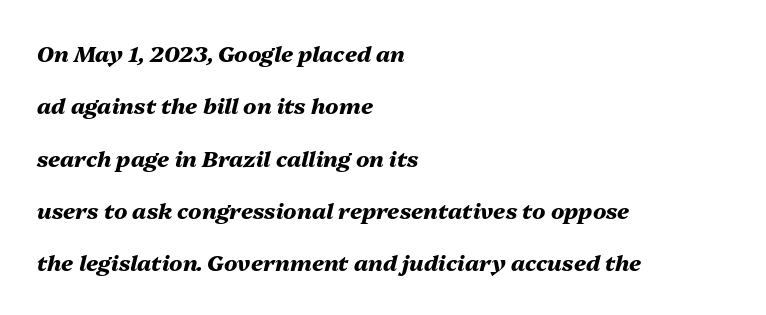
Q: Is the text bold? A: Yes.
Q: Is the text italic (slanted)? A: Yes, it leans right by about 13 degrees.
Q: Is the text underlined? A: No.
Q: How is the paragraph aligned? A: Left-aligned.
Q: Is the spacing between letters normal or unusually wide? A: Normal.
Q: Is the spacing between lines tight, normal or loose? A: Loose.
